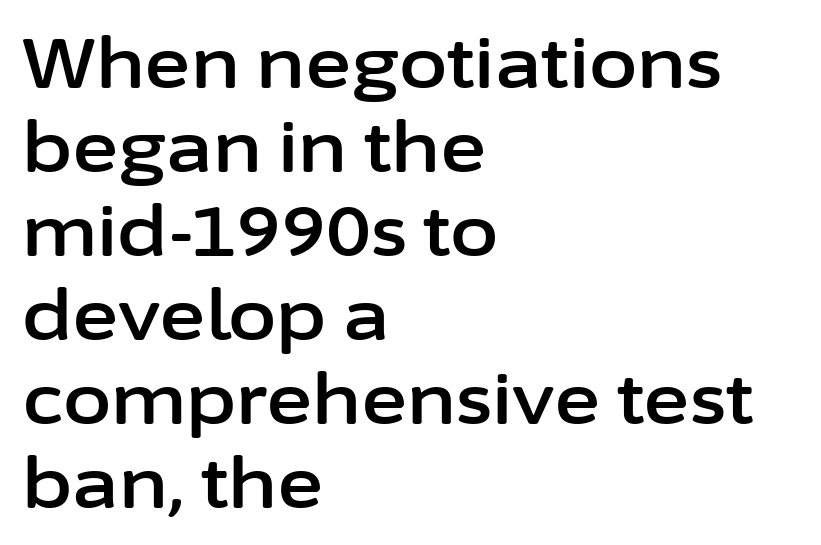
Q: Is the text italic (slanted)? A: No, it is upright.
Q: Is the typeface a serif or a sans-serif typeface? A: Sans-serif.
Q: Is the text underlined? A: No.
Q: How is the paragraph aligned? A: Left-aligned.
Q: Is the spacing between letters normal or unusually wide? A: Normal.
Q: Width (condensed, normal, or wide)? A: Normal.
Q: Stroke contrast? A: Low.
Q: x-height? A: Medium.
Q: Monospaced? A: No.
